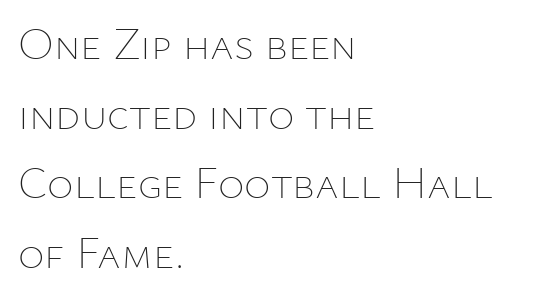
Q: Is the text bold? A: No.
Q: Is the text italic (slanted)? A: No, it is upright.
Q: Is the text underlined? A: No.
Q: How is the paragraph aligned? A: Left-aligned.
Q: Is the spacing between letters normal or unusually wide? A: Normal.
Q: Is the spacing between lines tight, normal or loose? A: Normal.
Q: Width (condensed, normal, or wide)? A: Normal.
Q: Stroke contrast? A: Low.
Q: x-height? A: Medium.
Q: Monospaced? A: No.
